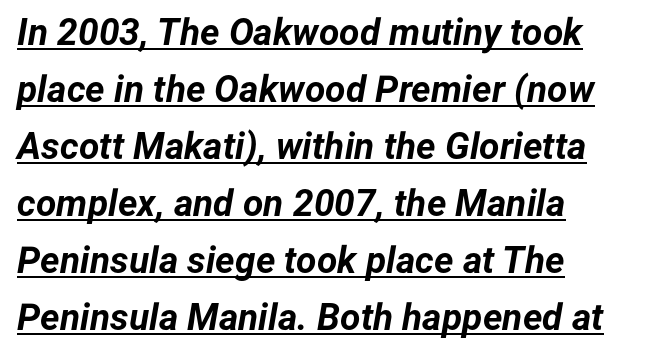
The image shows 37 px bold type, italic (leaning right); set left-aligned, normal line spacing (1.54x), normal letter spacing, underlined; low stroke contrast and a medium x-height.
